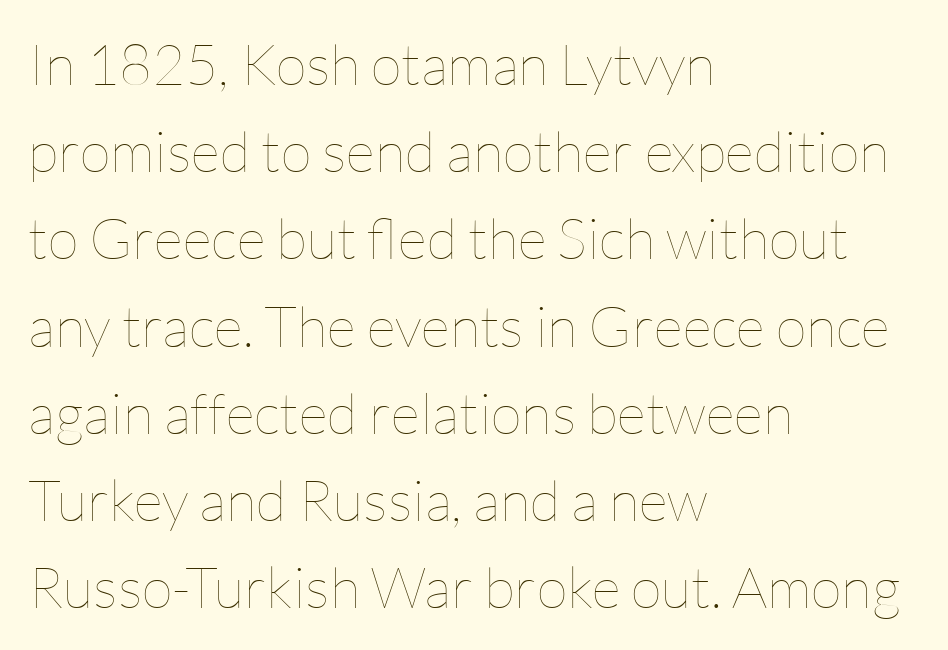
Q: Is the text bold? A: No.
Q: Is the text italic (slanted)? A: No, it is upright.
Q: Is the text underlined? A: No.
Q: How is the paragraph aligned? A: Left-aligned.
Q: Is the spacing between letters normal or unusually wide? A: Normal.
Q: Is the spacing between lines tight, normal or loose? A: Normal.
Q: Width (condensed, normal, or wide)? A: Normal.
Q: Stroke contrast? A: Low.
Q: x-height? A: Medium.
Q: Monospaced? A: No.
